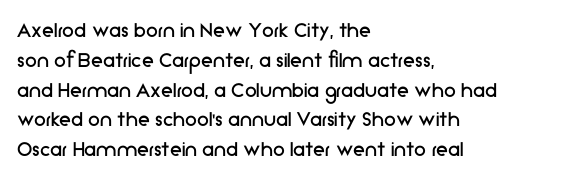
If you drew a line through each stem, it would be perfectly vertical. Tracking value appears to be zero — textbook default spacing. The rag falls on the right side of this text block. The face looks like a standard text weight, possibly lighter. The string is rendered with underlining switched off.
